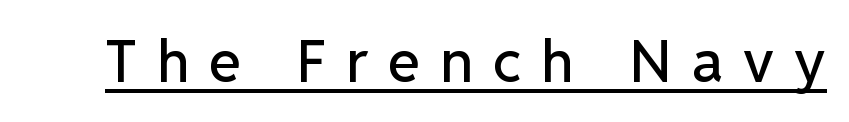
Ascenders rise straight up at ninety degrees. Characters follow at a spacing far wider than the type designer built in. Font category for this specimen: sans-serif. A typesetter would call this proportional, since set widths differ per character.
